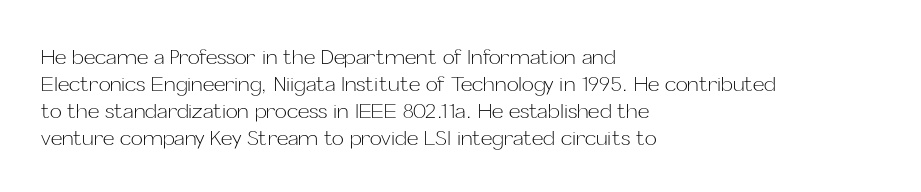
{"italic": "no", "bold": "no", "underline": "no", "align": "left", "line_spacing": "normal", "line_spacing_ratio": 1.35, "letter_spacing": "normal", "letter_spacing_em": 0.0, "glyph_px": 20}
